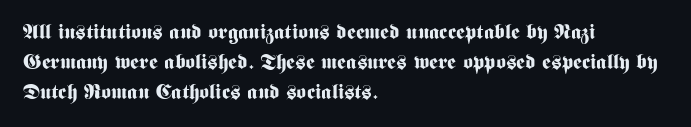
The image shows 21 px bold type, upright; set left-aligned, normal line spacing (1.42x), normal letter spacing, not underlined.
